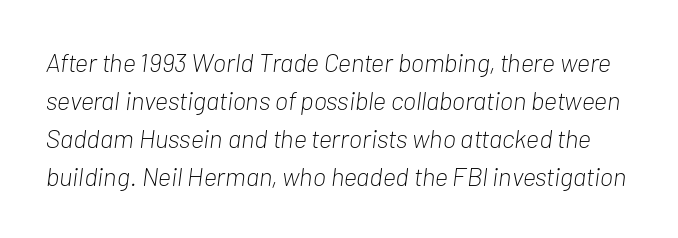
The image shows 26 px text type, italic (leaning right); set normal line spacing (1.46x), normal letter spacing, not underlined.
